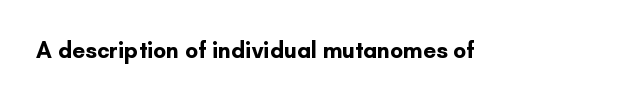
{"italic": "no", "bold": "yes", "underline": "no", "letter_spacing": "normal", "letter_spacing_em": 0.0, "glyph_px": 23}
